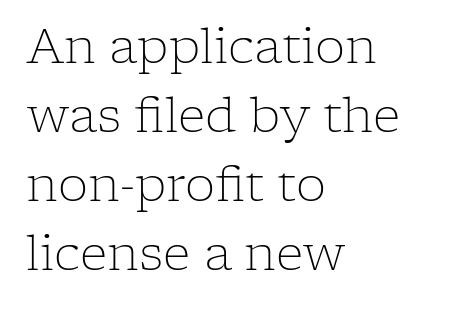
Note: serifs present on the glyphs. All the whitespace from short lines collects on the right. Does the lettering tilt? It doesn't — this is upright. Stems and bowls with no extra thickness — not bold.
